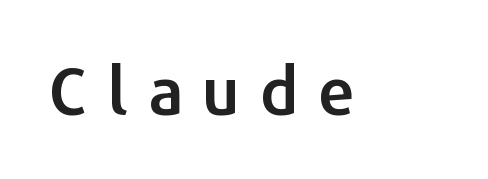
Q: Is the text italic (slanted)? A: No, it is upright.
Q: Is the typeface a serif or a sans-serif typeface? A: Sans-serif.
Q: Is the text underlined? A: No.
Q: Is the spacing between letters normal or unusually wide? A: Unusually wide.
Q: Width (condensed, normal, or wide)? A: Normal.
Q: Stroke contrast? A: Low.
Q: x-height? A: Medium.
Q: Monospaced? A: No.
